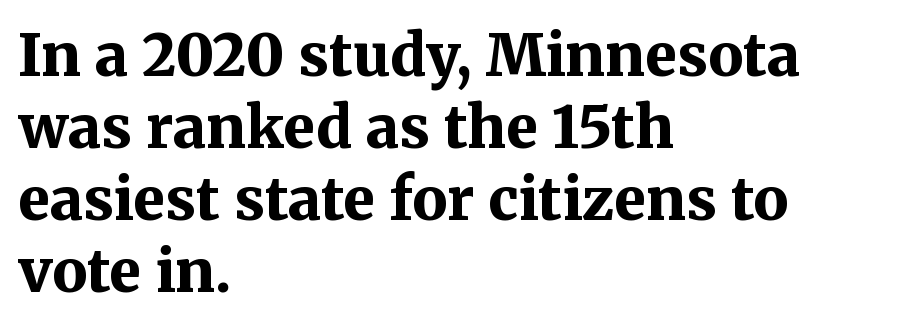
{"serif": "yes", "italic": "no", "bold": "yes", "weight": "bold", "width": "normal", "stroke_contrast": "medium", "x_height": "medium", "monospaced": "no", "underline": "no", "align": "left", "line_spacing_ratio": 1.24, "letter_spacing": "normal", "letter_spacing_em": 0.0, "glyph_px": 58}
